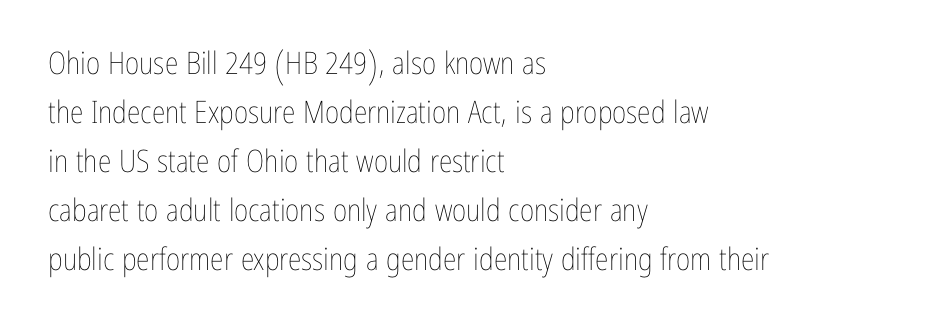
Q: Is the text bold? A: No.
Q: Is the text italic (slanted)? A: No, it is upright.
Q: Is the text underlined? A: No.
Q: How is the paragraph aligned? A: Left-aligned.
Q: Is the spacing between letters normal or unusually wide? A: Normal.
Q: Is the spacing between lines tight, normal or loose? A: Normal.
Q: Width (condensed, normal, or wide)? A: Condensed.
Q: Stroke contrast? A: Low.
Q: x-height? A: Medium.
Q: Monospaced? A: No.
